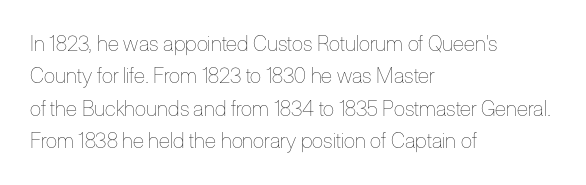
Q: Is the text bold? A: No.
Q: Is the text italic (slanted)? A: No, it is upright.
Q: Is the text underlined? A: No.
Q: How is the paragraph aligned? A: Left-aligned.
Q: Is the spacing between letters normal or unusually wide? A: Normal.
Q: Is the spacing between lines tight, normal or loose? A: Normal.
